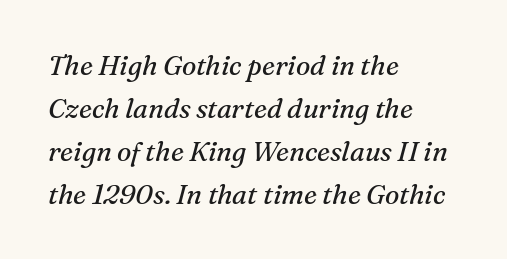
Q: Is the text bold? A: No.
Q: Is the text italic (slanted)? A: Yes, it leans right by about 16 degrees.
Q: Is the text underlined? A: No.
Q: How is the paragraph aligned? A: Left-aligned.
Q: Is the spacing between letters normal or unusually wide? A: Normal.
Q: Is the spacing between lines tight, normal or loose? A: Normal.
